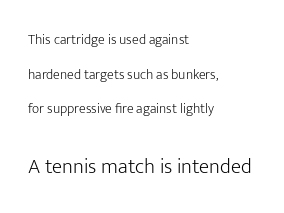
Students, observe: this is what heavily led, spacious text looks like. This rendering leaves character spacing at its baseline value. Italic: no, the glyphs are upright roman. The paragraph shown leans on its left margin. Unmarked baselines from the first word to the last.
